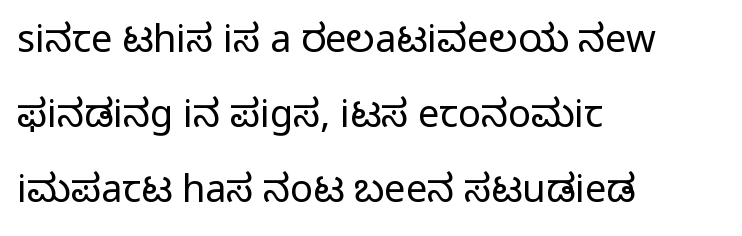
{"serif": "no", "italic": "no", "bold": "no", "weight": "regular", "width": "normal", "stroke_contrast": "low", "x_height": "medium", "monospaced": "no", "underline": "no", "align": "left", "line_spacing": "loose", "line_spacing_ratio": 1.98, "letter_spacing": "normal", "letter_spacing_em": 0.0, "glyph_px": 38}
